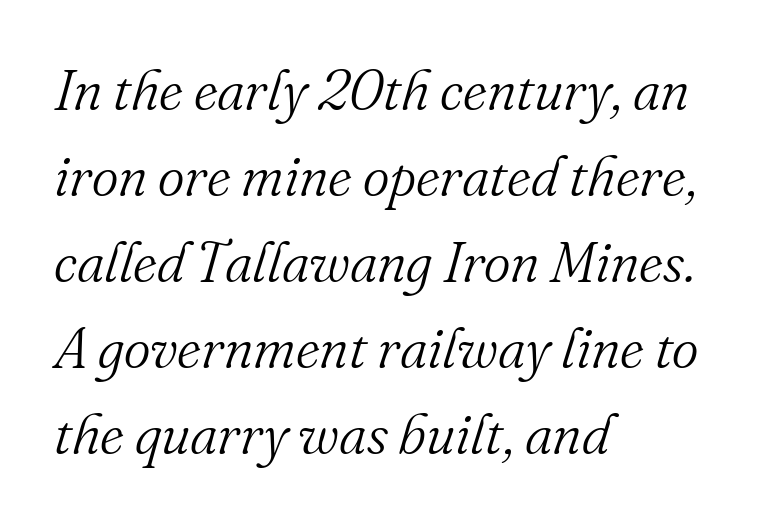
The image shows 57 px light serif type, italic (leaning right); set left-aligned, normal line spacing (1.51x), normal letter spacing, not underlined; medium stroke contrast and a small x-height.
